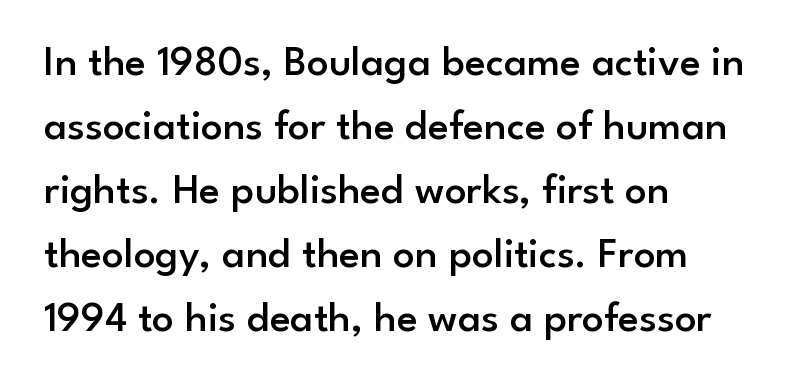
The image shows 43 px semibold sans-serif type, upright; set left-aligned, normal line spacing (1.49x), normal letter spacing, not underlined; low stroke contrast and a small x-height.
